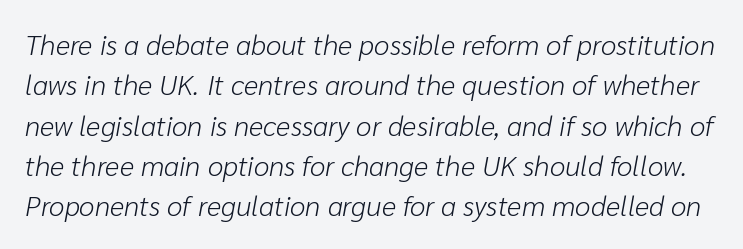
The image shows 28 px light type, italic (leaning right); set normal line spacing (1.44x), normal letter spacing, not underlined; low stroke contrast and a medium x-height.
